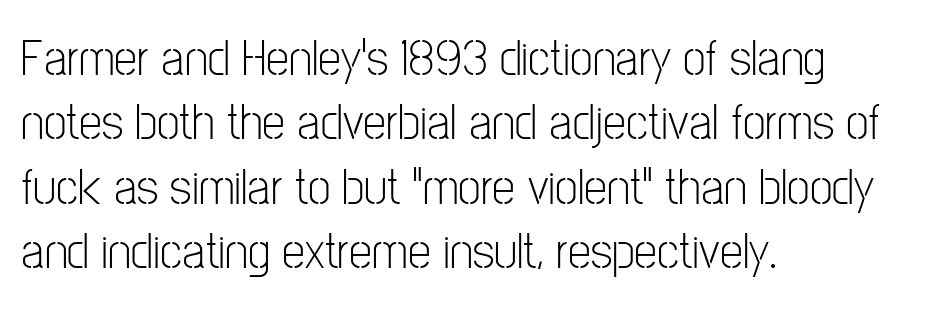
If you drew a ruler down the left edge, every line would touch it. Varying glyph widths throughout — classic text-font behaviour. Each row of text sits above clean, open space. Stem width sits at or under what a default text font uses. Look at the tracking — it's just the regular setting, nothing added. Regarding serifs, this sample does without them.
